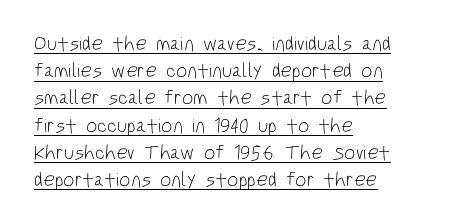
The image shows 20 px text type, upright; set left-aligned, normal line spacing (1.36x), normal letter spacing, underlined.
